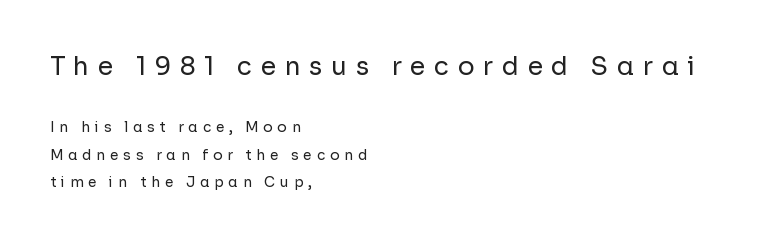
Posture: upright roman. Honestly, there is no underline to notice here at all. A typesetter would call this heavily tracked-out type. The letterforms sit at book weight or below.
